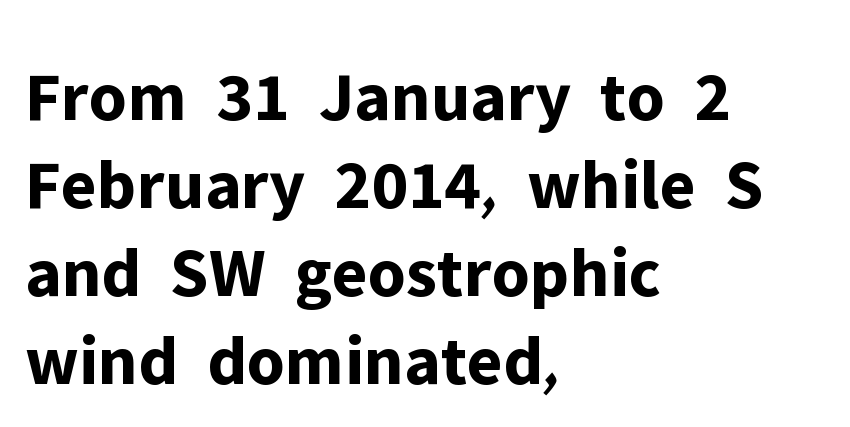
Lines of text with bare space underneath. You can tell from the bare stems that sans-serif type was used. Letter spacing: default. Each letter keeps its own natural width here, so spacing adapts to shape. A student would call this left alignment; a typographer would say flush left, rag right.
